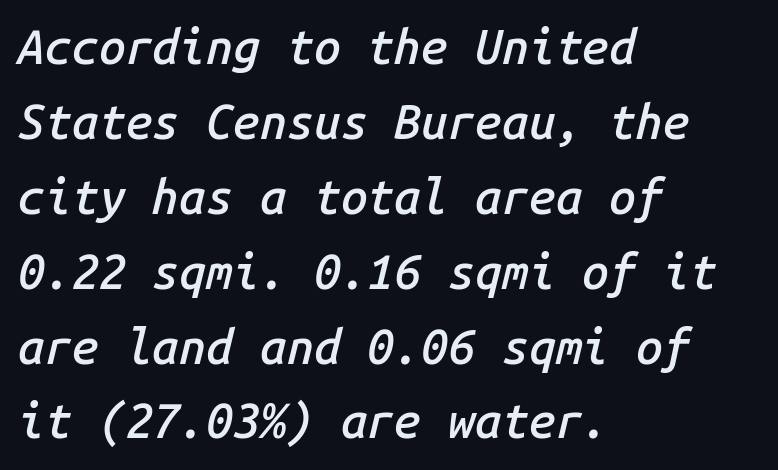
{"italic": "yes", "lean": "right", "slant_degrees": 14, "bold": "semi", "weight": "semibold", "width": "normal", "stroke_contrast": "low", "x_height": "medium", "monospaced": "yes", "underline": "no", "align": "left", "line_spacing": "normal", "line_spacing_ratio": 1.56, "letter_spacing": "normal", "letter_spacing_em": 0.0, "glyph_px": 48}
